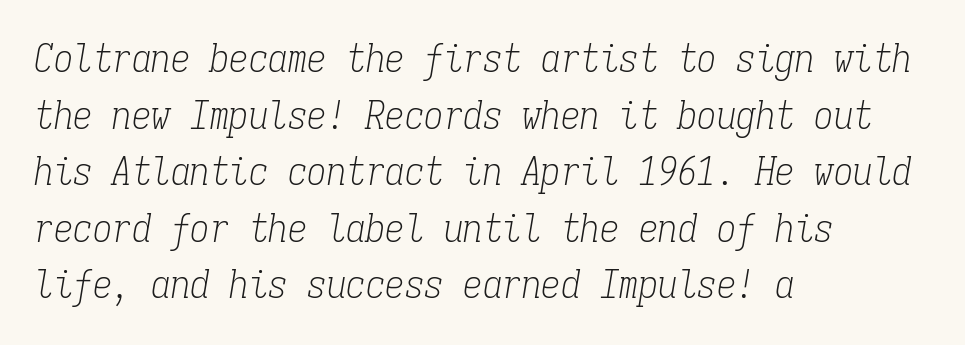
{"serif": "yes", "italic": "yes", "lean": "right", "slant_degrees": 9, "bold": "no", "weight": "light", "width": "condensed", "stroke_contrast": "low", "x_height": "medium", "monospaced": "yes", "underline": "no", "align": "left", "line_spacing": "normal", "line_spacing_ratio": 1.45, "letter_spacing": "normal", "letter_spacing_em": 0.0, "glyph_px": 39}
